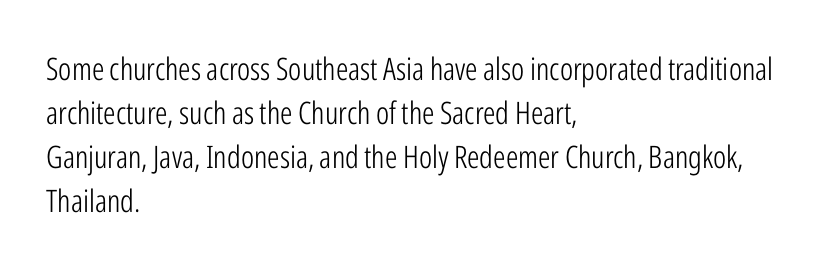
{"serif": "no", "italic": "no", "bold": "no", "weight": "light", "width": "condensed", "stroke_contrast": "low", "x_height": "medium", "monospaced": "no", "underline": "no", "align": "left", "line_spacing": "normal", "line_spacing_ratio": 1.42, "letter_spacing": "normal", "letter_spacing_em": 0.0, "glyph_px": 31}
